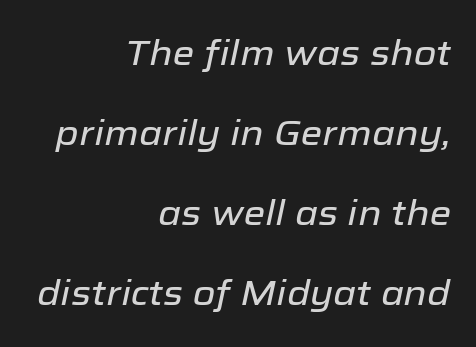
The image shows 35 px text type, italic (leaning right); set right-aligned, loose line spacing (2.29x), normal letter spacing, not underlined; low stroke contrast and a medium x-height.
